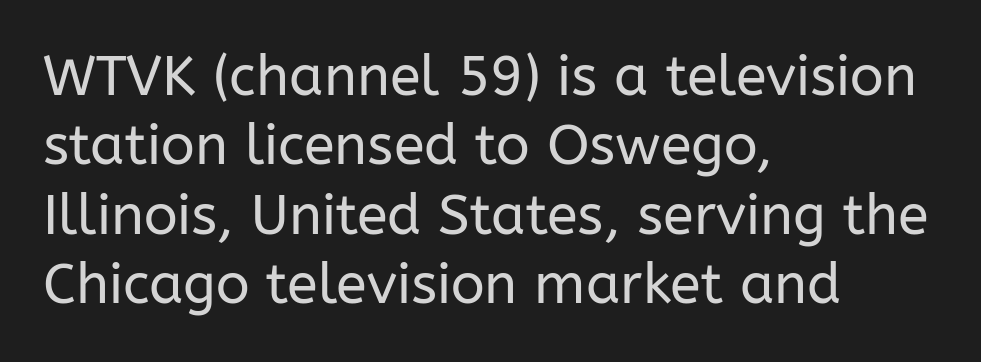
{"serif": "no", "italic": "no", "bold": "no", "weight": "regular", "width": "normal", "stroke_contrast": "low", "x_height": "medium", "monospaced": "no", "underline": "no", "align": "left", "line_spacing_ratio": 1.24, "letter_spacing": "normal", "letter_spacing_em": 0.0, "glyph_px": 56}
